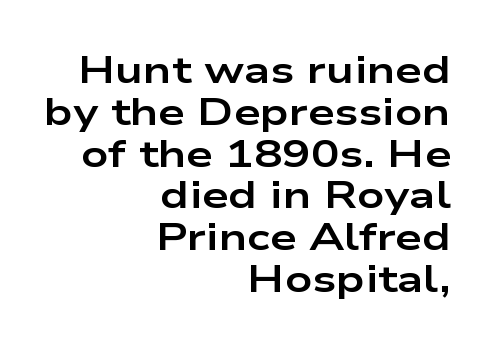
You could barely slide anything between these rows. To sum up the face: it is a sans, with no serifs. Designer's note — italics off, roman on. The lines are quadded right. Stroke thickness is high; the sample reads as a true bold.
